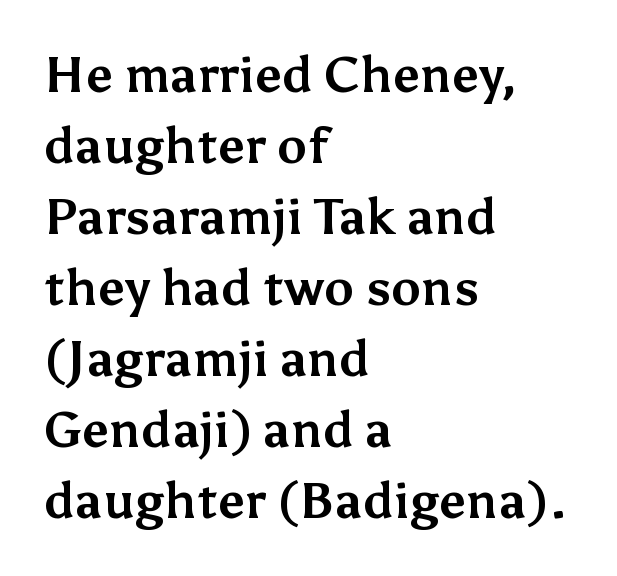
Q: Is the text bold? A: Yes.
Q: Is the text italic (slanted)? A: No, it is upright.
Q: Is the typeface a serif or a sans-serif typeface? A: Sans-serif.
Q: Is the text underlined? A: No.
Q: How is the paragraph aligned? A: Left-aligned.
Q: Is the spacing between letters normal or unusually wide? A: Normal.
Q: Is the spacing between lines tight, normal or loose? A: Normal.
Q: Width (condensed, normal, or wide)? A: Normal.
Q: Stroke contrast? A: Medium.
Q: x-height? A: Medium.
Q: Monospaced? A: No.
